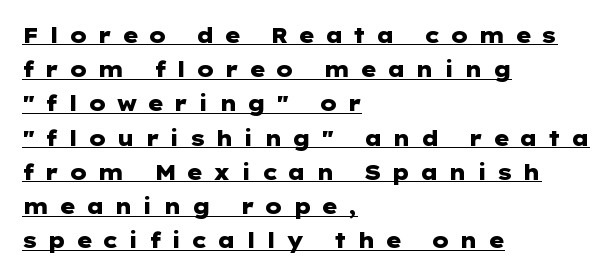
{"italic": "no", "bold": "yes", "underline": "yes", "align": "left", "line_spacing": "normal", "line_spacing_ratio": 1.63, "letter_spacing": "wide", "letter_spacing_em": 0.45, "glyph_px": 21}
